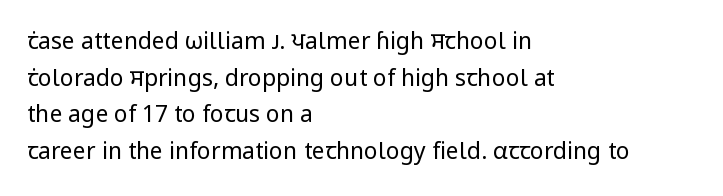
Notice how descenders clear the ascenders below comfortably — that's standard leading. Heft: none added — not bold. Posture: upright roman. The tracking reads as untouched default to a designer's eye. If you drew a ruler down the left edge, every line would touch it.
